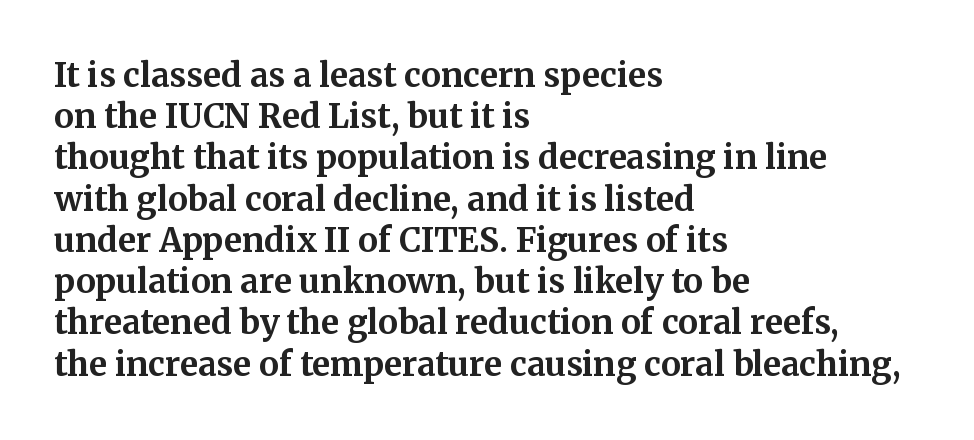
The image shows 33 px bold serif type, upright; set left-aligned, normal line spacing (1.25x), normal letter spacing, not underlined; medium stroke contrast and a medium x-height.
